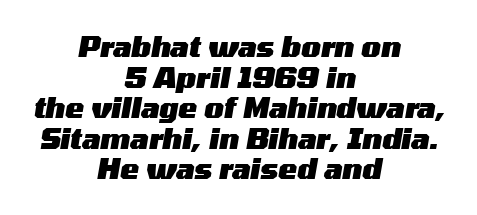
The image shows 28 px heavy, wide type, italic (leaning right); set centered, tight line spacing (1.09x), normal letter spacing, not underlined; medium stroke contrast and a medium x-height.
